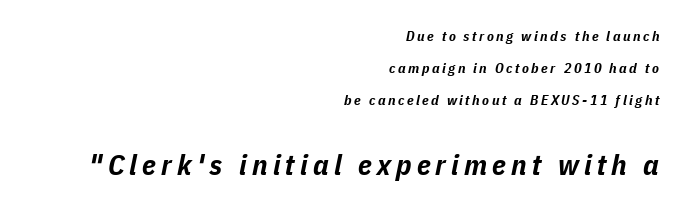
The image shows 29 px bold, condensed type, italic (leaning right); set right-aligned, loose line spacing (2.29x), not underlined; the second (bottom) block is 2.07x larger; low stroke contrast and a medium x-height.
